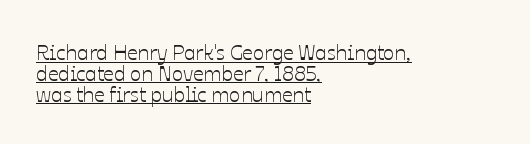
{"italic": "no", "underline": "yes", "align": "left", "line_spacing": "tight", "line_spacing_ratio": 0.99, "letter_spacing": "normal", "letter_spacing_em": 0.0, "glyph_px": 21}
